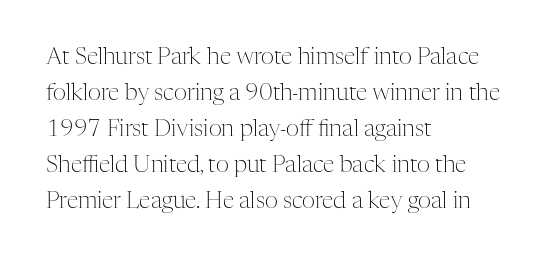
Nothing unusual about the tracking: characters are spaced as the font intends. The typesetter chose a ragged-right arrangement here. Vertical strokes here are truly vertical. In terms of leading, this rendering sits right in the middle.
